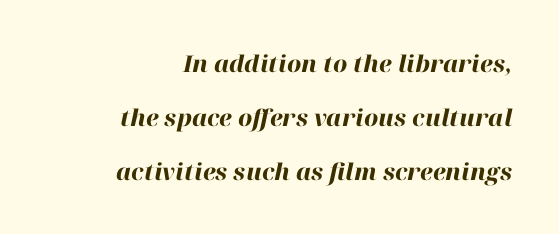
{"italic": "yes", "lean": "right", "slant_degrees": 12, "bold": "yes", "underline": "no", "align": "right", "line_spacing": "loose", "line_spacing_ratio": 2.34, "letter_spacing": "normal", "letter_spacing_em": 0.0, "glyph_px": 23}
